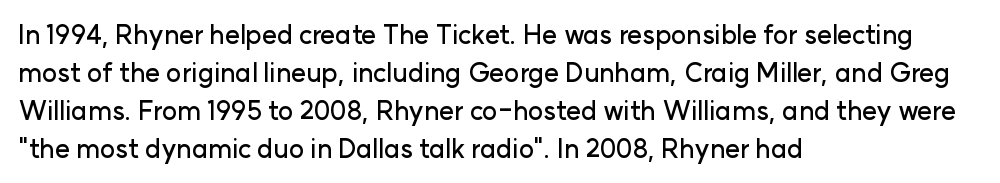
Vertical strokes here are truly vertical. Inter-character spacing is left at the font's built-in metrics. Beneath every word, the page is bare. The typesetter chose a ragged-right arrangement here. Quick note: interline space is typical.
